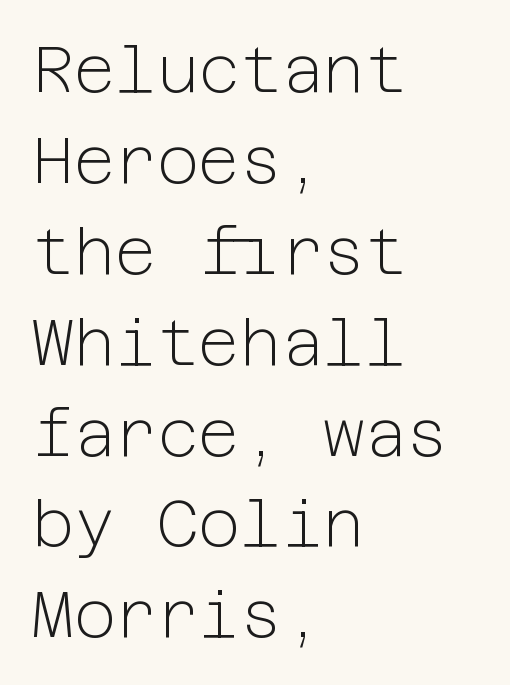
The image shows 64 px light sans-serif type, upright; set left-aligned, normal line spacing (1.42x), normal letter spacing, not underlined; low stroke contrast and a medium x-height.
